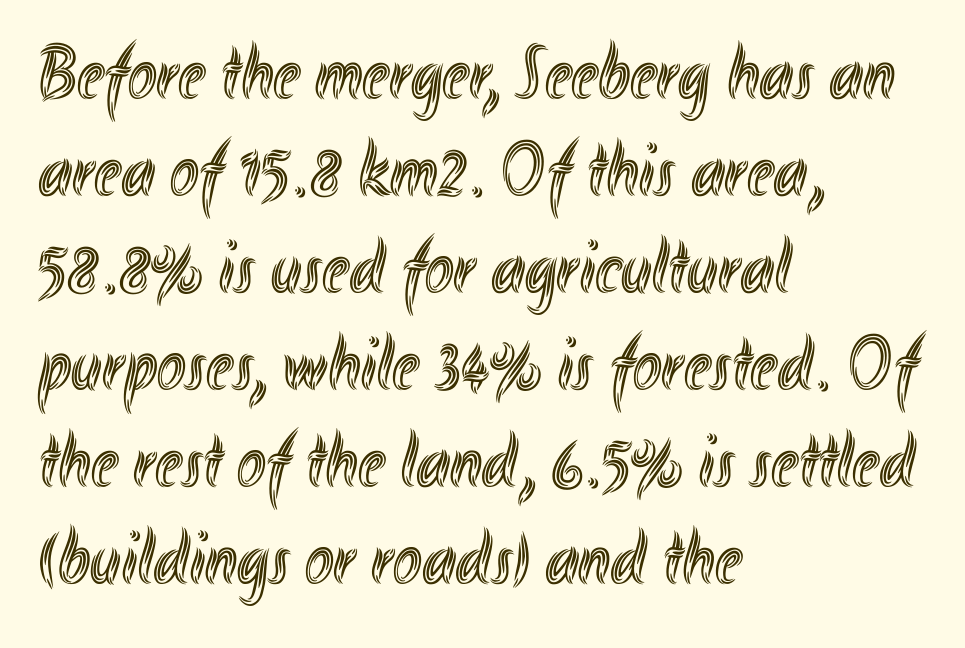
{"width": "condensed", "x_height": "small", "monospaced": "no", "underline": "no", "align": "left", "line_spacing": "normal", "line_spacing_ratio": 1.26, "letter_spacing": "normal", "letter_spacing_em": 0.0, "glyph_px": 77}
